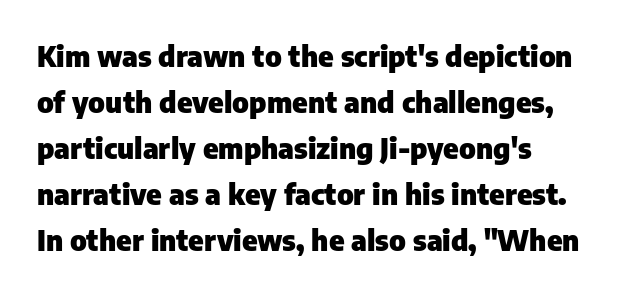
Q: Is the text bold? A: Yes.
Q: Is the text italic (slanted)? A: No, it is upright.
Q: Is the typeface a serif or a sans-serif typeface? A: Sans-serif.
Q: Is the text underlined? A: No.
Q: Is the spacing between letters normal or unusually wide? A: Normal.
Q: Is the spacing between lines tight, normal or loose? A: Normal.
Q: Width (condensed, normal, or wide)? A: Normal.
Q: Stroke contrast? A: Low.
Q: x-height? A: Medium.
Q: Monospaced? A: No.
